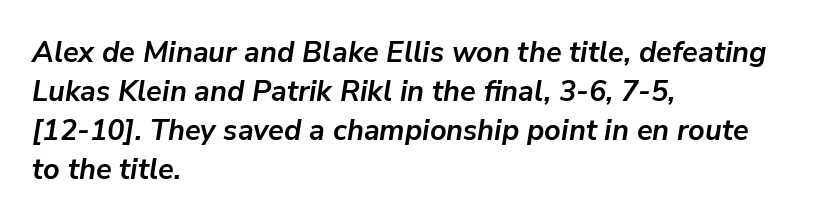
Q: Is the text bold? A: Yes.
Q: Is the text italic (slanted)? A: Yes, it leans right by about 9 degrees.
Q: Is the text underlined? A: No.
Q: How is the paragraph aligned? A: Left-aligned.
Q: Is the spacing between letters normal or unusually wide? A: Normal.
Q: Is the spacing between lines tight, normal or loose? A: Normal.
Q: Width (condensed, normal, or wide)? A: Normal.
Q: Stroke contrast? A: Low.
Q: x-height? A: Medium.
Q: Monospaced? A: No.
